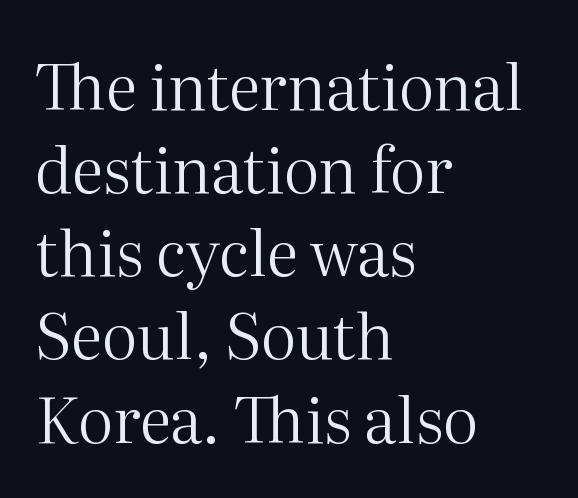
Look at the tracking — it's just the regular setting, nothing added. Looks like regular typesetting: each glyph gets only the width it needs. The paragraph has a hard left edge and a soft right edge. This rendering features lettering with no underline. Reading down the column, the eye jumps a familiar distance to each next line.
